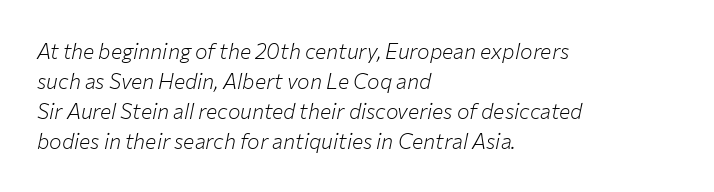
One glance says typical: line gaps are just what's usual. Each stroke keeps to a modest, everyday thickness or less. Layout note: lines flush left. The zone under the glyphs is completely vacant. This is oblique type, the kind used for emphasis or titles. These lines keep a tight, regular rhythm from letter to letter.
